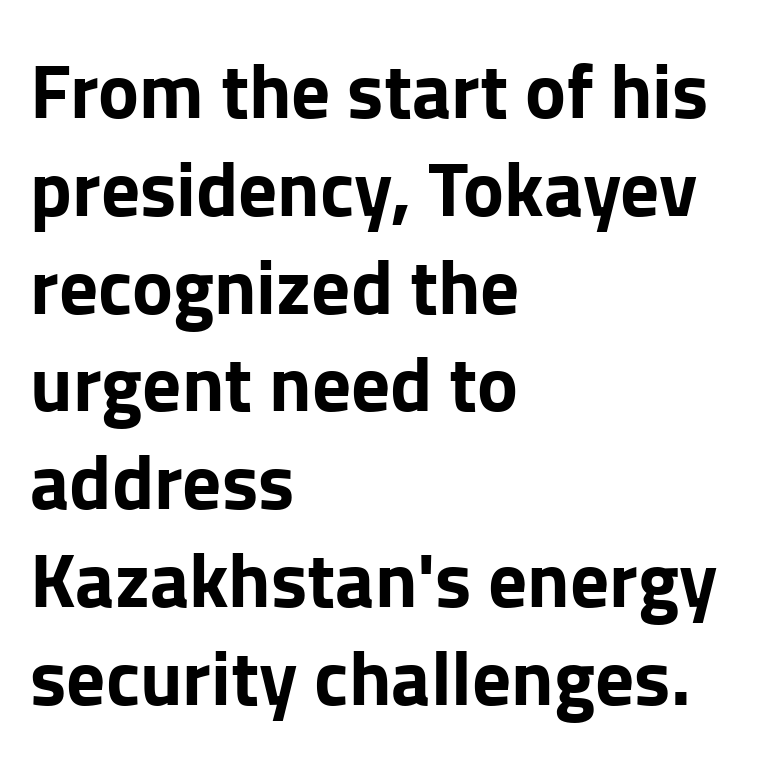
The image shows 77 px bold sans-serif type, upright; set left-aligned, normal line spacing (1.27x), normal letter spacing, not underlined; low stroke contrast and a medium x-height.
